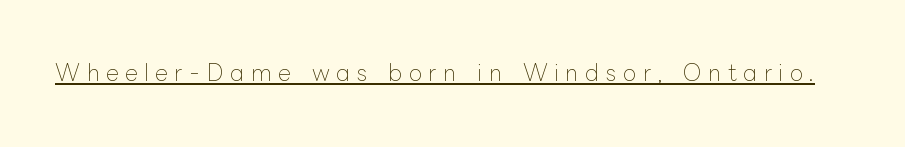
{"italic": "no", "bold": "no", "underline": "yes", "letter_spacing": "wide", "letter_spacing_em": 0.3, "glyph_px": 22}
